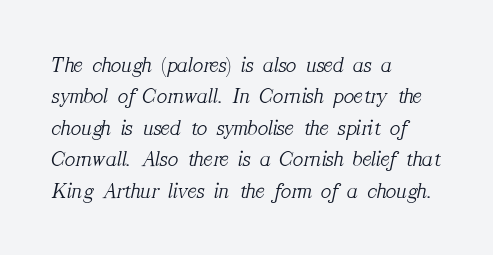
Q: Is the text bold? A: No.
Q: Is the text italic (slanted)? A: Yes, it leans right by about 12 degrees.
Q: Is the text underlined? A: No.
Q: How is the paragraph aligned? A: Left-aligned.
Q: Is the spacing between letters normal or unusually wide? A: Normal.
Q: Is the spacing between lines tight, normal or loose? A: Normal.
